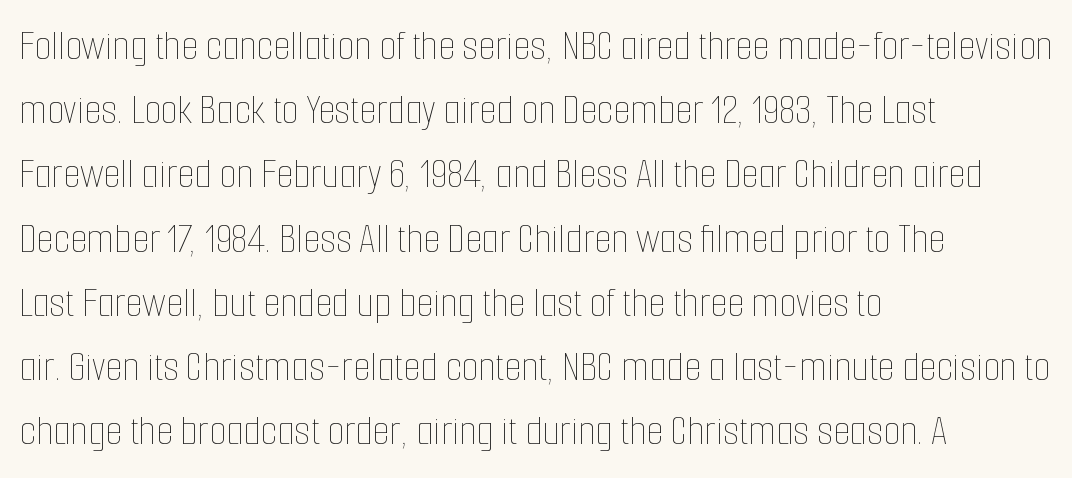
Does extra space separate the letters? No, they use regular spacing. The block of text has a typical density, with ordinary space between rows. Spacing verdict: proportional, widths tailored to each character. Decoration check: the copy has no underline. Italic? Not at all — the glyphs are vertical. Heft: none added — not bold.
